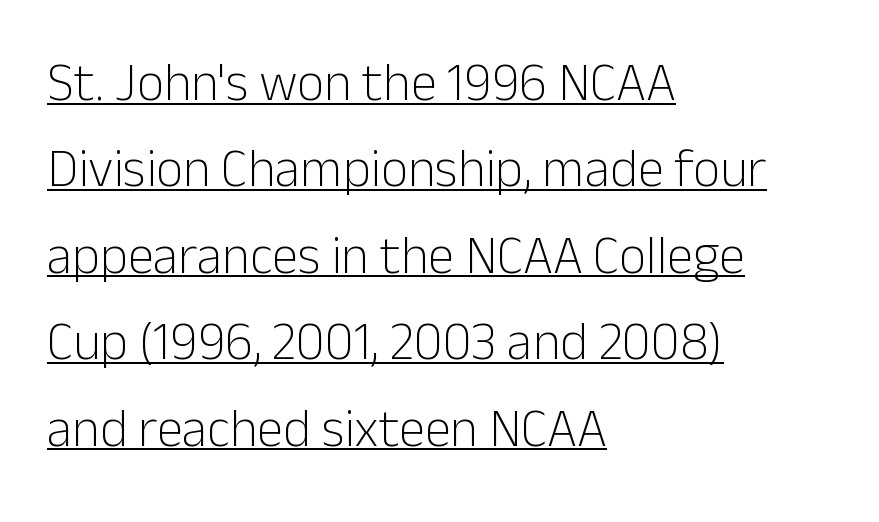
{"serif": "no", "italic": "no", "bold": "no", "weight": "light", "width": "normal", "stroke_contrast": "low", "x_height": "medium", "monospaced": "no", "underline": "yes", "align": "left", "line_spacing": "normal", "line_spacing_ratio": 1.63, "letter_spacing": "normal", "letter_spacing_em": 0.0, "glyph_px": 53}
